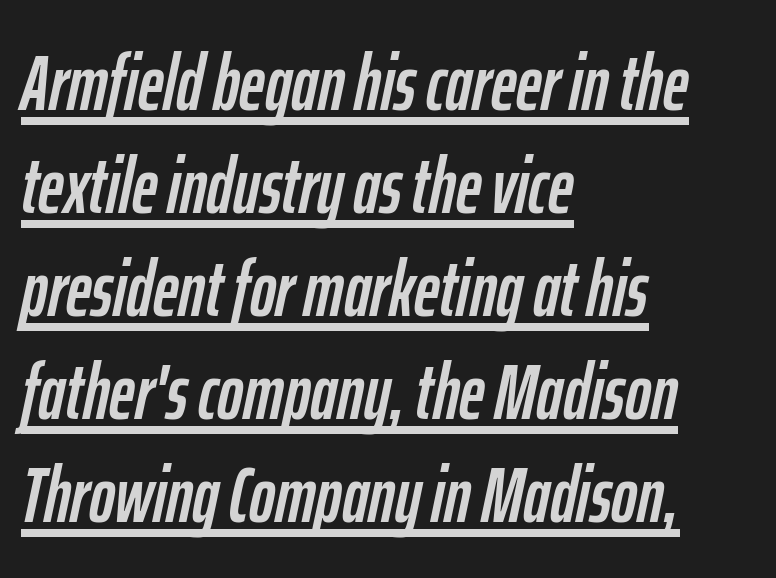
Q: Is the text italic (slanted)? A: Yes, it leans right by about 12 degrees.
Q: Is the text underlined? A: Yes.
Q: How is the paragraph aligned? A: Left-aligned.
Q: Is the spacing between letters normal or unusually wide? A: Normal.
Q: Is the spacing between lines tight, normal or loose? A: Normal.
Q: Width (condensed, normal, or wide)? A: Condensed.
Q: Stroke contrast? A: Low.
Q: x-height? A: Medium.
Q: Monospaced? A: No.
